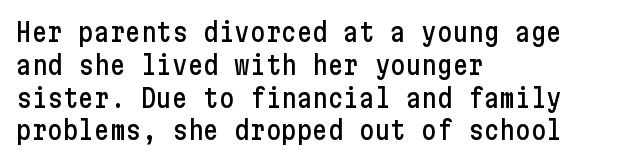
{"italic": "no", "underline": "no", "align": "left", "line_spacing": "normal", "line_spacing_ratio": 1.26, "letter_spacing": "normal", "letter_spacing_em": 0.0, "glyph_px": 26}
